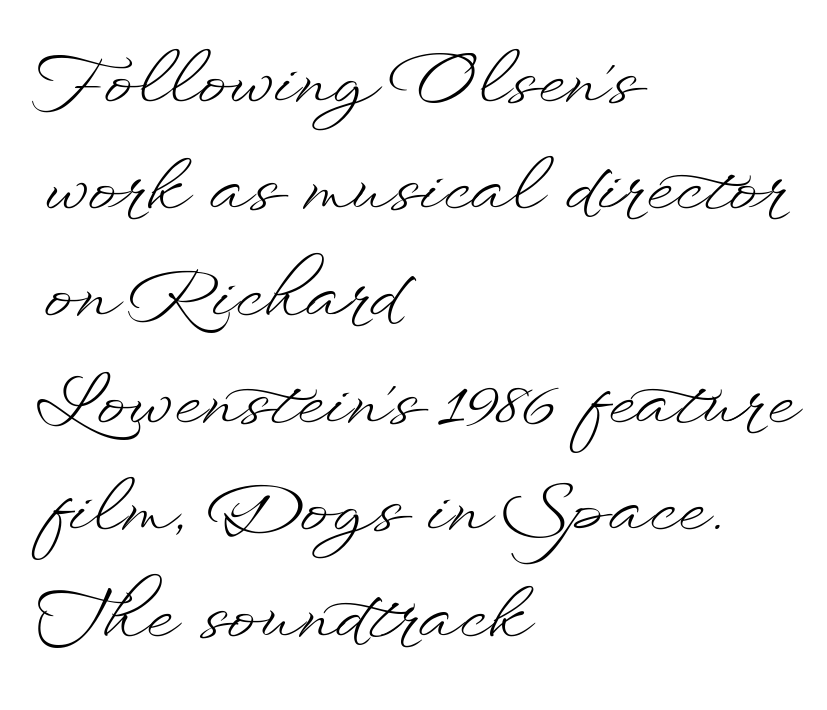
{"bold": "no", "weight": "light", "width": "wide", "stroke_contrast": "low", "x_height": "small", "monospaced": "no", "underline": "no", "align": "left", "line_spacing": "normal", "line_spacing_ratio": 1.53, "letter_spacing": "normal", "letter_spacing_em": 0.0, "glyph_px": 70}
